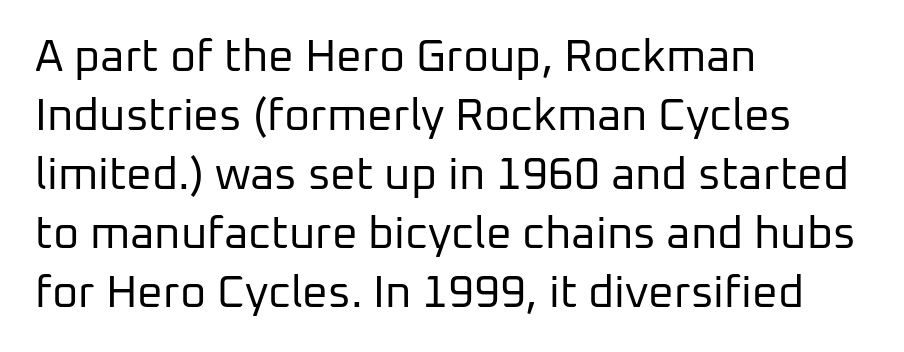
{"serif": "no", "italic": "no", "bold": "no", "weight": "regular", "width": "normal", "stroke_contrast": "low", "x_height": "medium", "monospaced": "no", "underline": "no", "align": "left", "line_spacing": "normal", "line_spacing_ratio": 1.31, "letter_spacing": "normal", "letter_spacing_em": 0.0, "glyph_px": 45}
